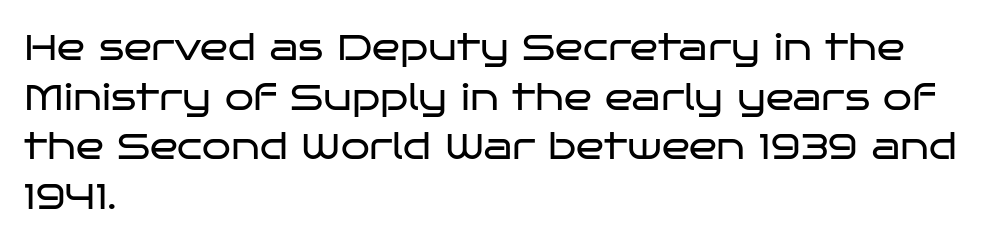
The image shows 37 px regular-weight, wide sans-serif type, upright; set left-aligned, normal line spacing (1.34x), normal letter spacing, not underlined; low stroke contrast and a large x-height.
